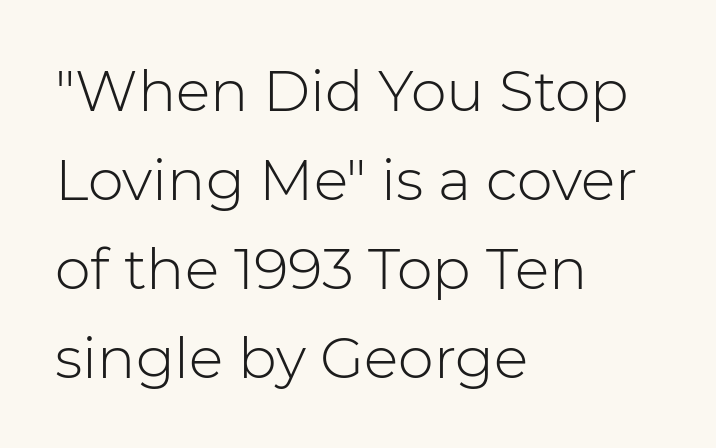
The passage shown is typed in a proportional face where columns would drift. Grotesque or geometric, the face here clearly has no serifs. In CSS terms this would be text-align: left. Words appear dense and cohesive because spacing is normal.
